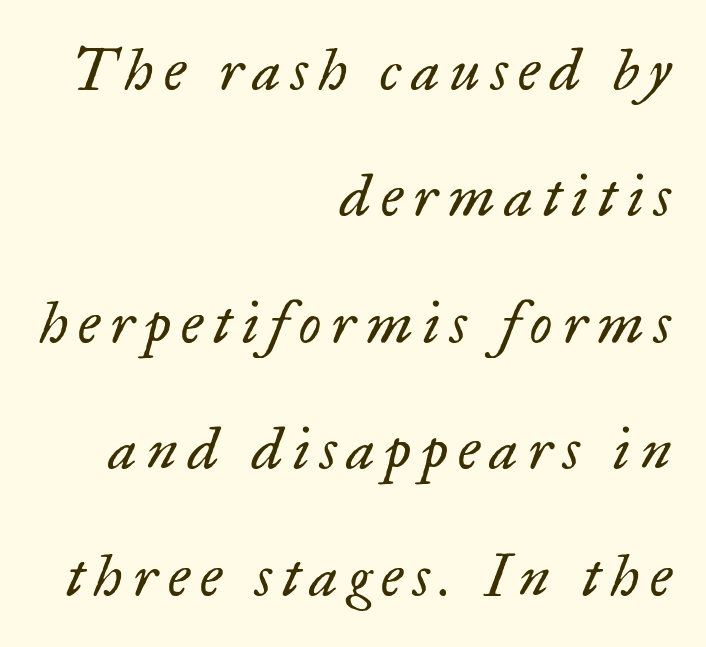
Caption: face not bold, strokes unweighted. Lines of text with bare space underneath. If you drew a line through each stem, it would be angled. Leading: increased.
